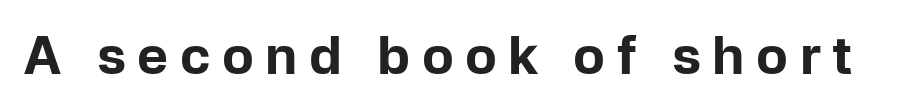
The image shows 52 px bold sans-serif type, upright; set unusually wide letter spacing (+0.22 em), not underlined; low stroke contrast and a medium x-height.
